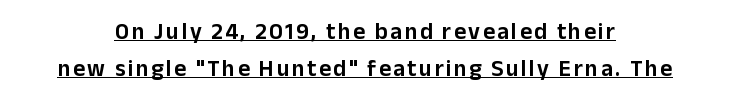
{"italic": "no", "underline": "yes", "align": "center", "line_spacing": "normal", "line_spacing_ratio": 1.61, "glyph_px": 23}
